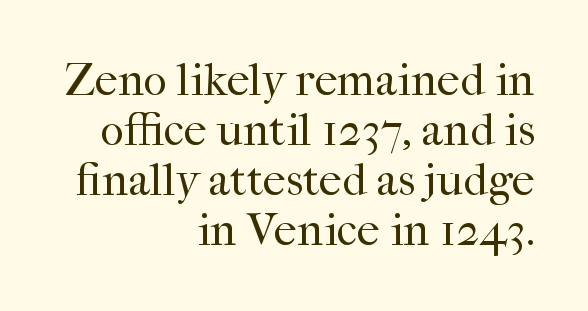
Q: Is the text bold? A: No.
Q: Is the text italic (slanted)? A: No, it is upright.
Q: Is the typeface a serif or a sans-serif typeface? A: Serif.
Q: Is the text underlined? A: No.
Q: How is the paragraph aligned? A: Right-aligned.
Q: Is the spacing between letters normal or unusually wide? A: Normal.
Q: Is the spacing between lines tight, normal or loose? A: Tight.
Q: Width (condensed, normal, or wide)? A: Normal.
Q: Stroke contrast? A: High.
Q: x-height? A: Medium.
Q: Monospaced? A: No.
